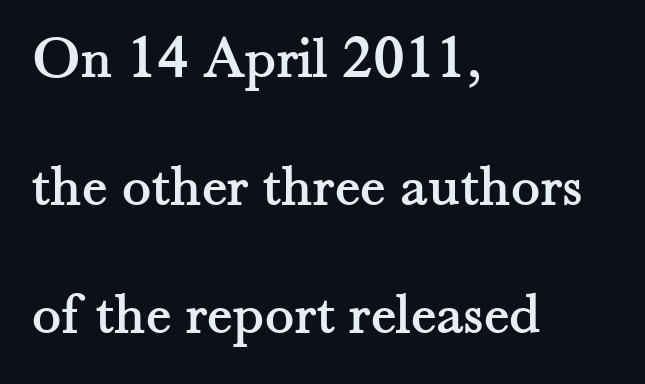
The image shows 61 px serif type, upright; set left-aligned, loose line spacing (2.1x), normal letter spacing, not underlined; medium stroke contrast and a small x-height.
